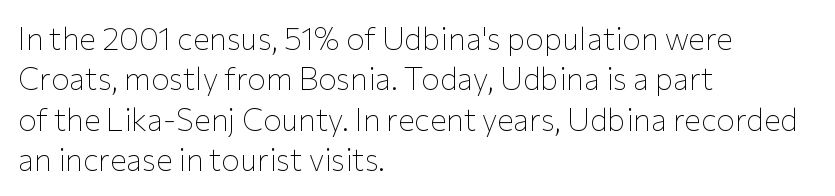
Weight: not bold — regular or lighter. Typeset ragged right — the left edge is the straight one. Regarding serifs, this sample does without them. A clean baseline with only descenders dipping below it. You could not count columns in this text — the font is proportionally spaced. The letters stand upright; this is a roman face.
